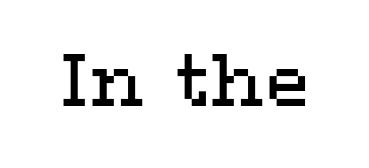
The image shows 71 px regular-weight, wide type, upright; set normal letter spacing, not underlined; medium stroke contrast and a medium x-height.
